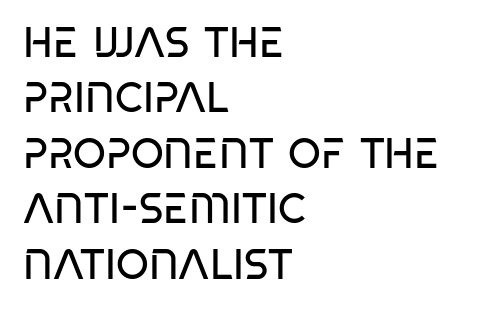
Q: Is the text bold? A: No.
Q: Is the text italic (slanted)? A: No, it is upright.
Q: Is the typeface a serif or a sans-serif typeface? A: Sans-serif.
Q: Is the text underlined? A: No.
Q: How is the paragraph aligned? A: Left-aligned.
Q: Is the spacing between letters normal or unusually wide? A: Normal.
Q: Is the spacing between lines tight, normal or loose? A: Normal.
Q: Width (condensed, normal, or wide)? A: Condensed.
Q: Stroke contrast? A: Low.
Q: x-height? A: Large.
Q: Monospaced? A: No.
